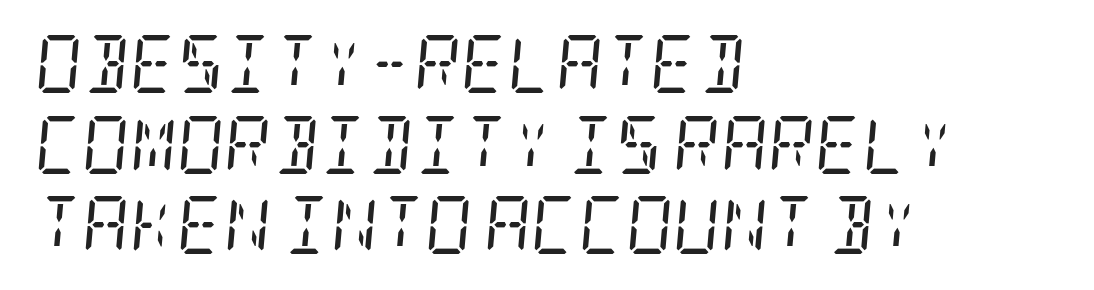
Reading down the column, the eye jumps a familiar distance to each next line. The weight would be labelled regular, book, light, or lighter still. Compared with typical body copy, the letter spacing here is the same. Observe the lean: these are italic letterforms. The designer went with a serif here, giving each stem small feet.
